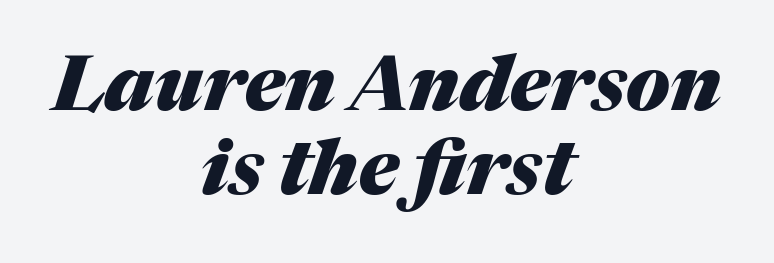
{"italic": "yes", "lean": "right", "slant_degrees": 17, "bold": "yes", "weight": "heavy", "width": "normal", "stroke_contrast": "medium", "x_height": "medium", "monospaced": "no", "underline": "no", "align": "center", "line_spacing": "tight", "line_spacing_ratio": 1.1, "letter_spacing": "normal", "letter_spacing_em": 0.0, "glyph_px": 76}
